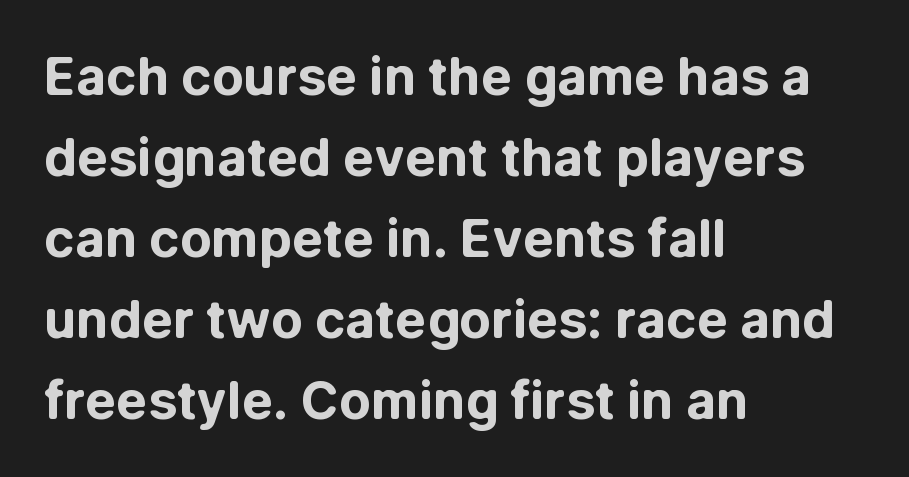
This rendering features lettering with no underline. This sample uses plain, unmodified letter spacing. The setting favours the left margin, as ordinary paragraphs usually do. These lines are rendered in a variable-pitch font. The designer went with a sans here, leaving each stem footless.
